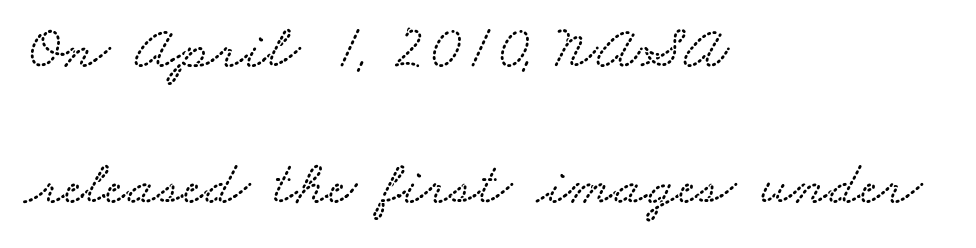
Honestly, the letter spacing is just normal — you wouldn't notice it. Character widths vary here, with narrow letters taking less room than wide ones. The setting favours the left margin, as ordinary paragraphs usually do. The space between consecutive lines is lavish. Words float on clear page, feet unadorned.
